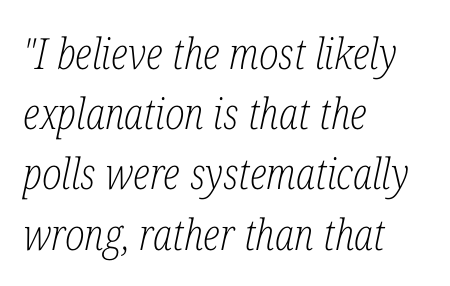
The image shows 43 px light, condensed serif type, italic (leaning right); set left-aligned, normal line spacing (1.4x), normal letter spacing, not underlined; low stroke contrast and a medium x-height.
